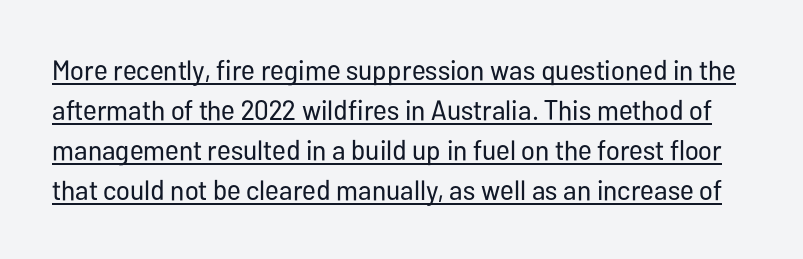
Q: Is the text bold? A: No.
Q: Is the text italic (slanted)? A: No, it is upright.
Q: Is the typeface a serif or a sans-serif typeface? A: Sans-serif.
Q: Is the text underlined? A: Yes.
Q: Is the spacing between letters normal or unusually wide? A: Normal.
Q: Is the spacing between lines tight, normal or loose? A: Normal.
Q: Width (condensed, normal, or wide)? A: Condensed.
Q: Stroke contrast? A: Low.
Q: x-height? A: Medium.
Q: Monospaced? A: No.
